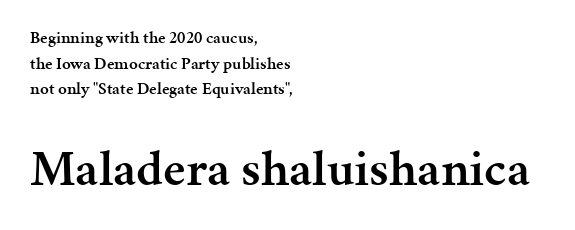
The image shows 51 px semibold serif type, upright; set left-aligned, normal line spacing (1.51x), normal letter spacing, not underlined; the second (bottom) block is 3.0x larger; medium stroke contrast and a medium x-height.
